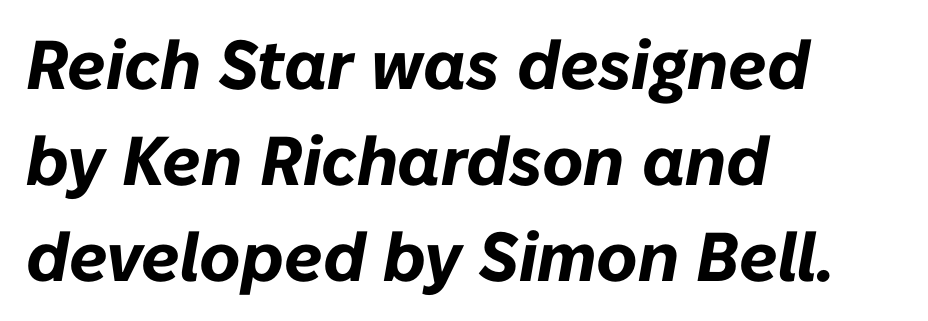
{"italic": "yes", "lean": "right", "slant_degrees": 10, "bold": "yes", "weight": "bold", "width": "normal", "stroke_contrast": "low", "x_height": "medium", "monospaced": "no", "underline": "no", "align": "left", "line_spacing": "normal", "line_spacing_ratio": 1.39, "letter_spacing": "normal", "letter_spacing_em": 0.0, "glyph_px": 69}
